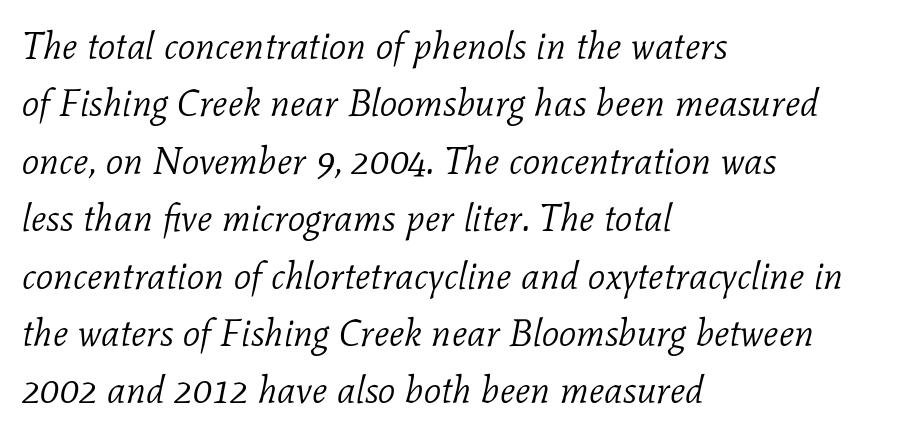
The image shows 38 px light serif type, italic (leaning right); set left-aligned, normal line spacing (1.51x), normal letter spacing, not underlined; low stroke contrast and a medium x-height.
